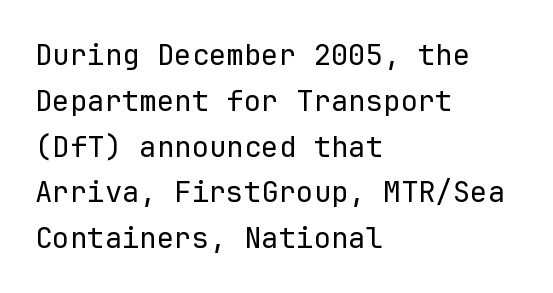
{"serif": "no", "italic": "no", "bold": "no", "weight": "regular", "width": "normal", "stroke_contrast": "low", "x_height": "medium", "monospaced": "yes", "underline": "no", "align": "left", "line_spacing": "normal", "line_spacing_ratio": 1.58, "letter_spacing": "normal", "letter_spacing_em": 0.0, "glyph_px": 29}
